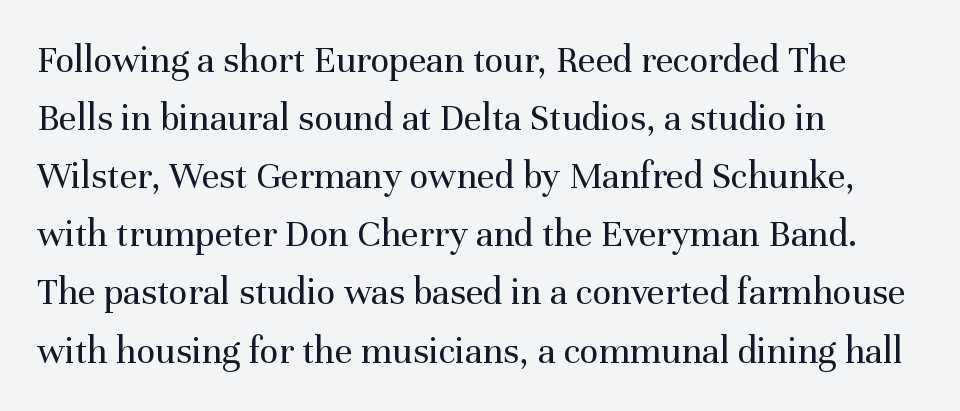
The image shows 39 px regular-weight serif type, upright; set left-aligned, normal line spacing (1.49x), normal letter spacing, not underlined; medium stroke contrast and a medium x-height.
